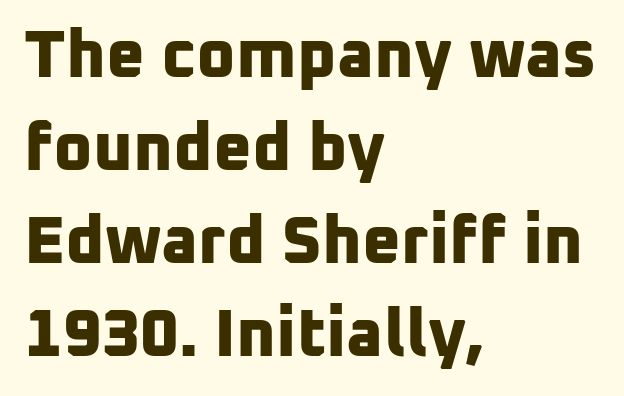
The image shows 67 px bold sans-serif type; set left-aligned, normal line spacing (1.39x), normal letter spacing, not underlined; low stroke contrast and a medium x-height.
